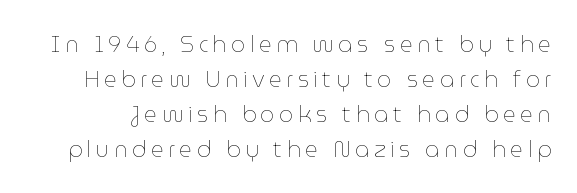
You could only call the tracking loose — the letters float apart. These lines were composed using upright roman letters. The font sits on the lighter half of the weight spectrum, regular included. Each row of text sits above clean, open space. How would I describe the line gaps? Plain and ordinary.
